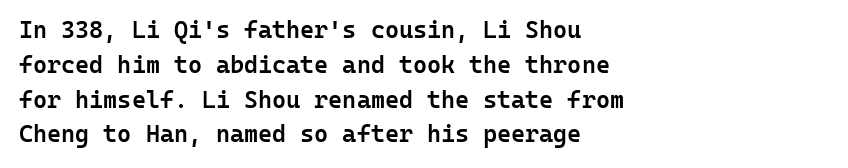
The image shows 24 px text type, upright; set left-aligned, normal line spacing (1.45x), normal letter spacing, not underlined.
